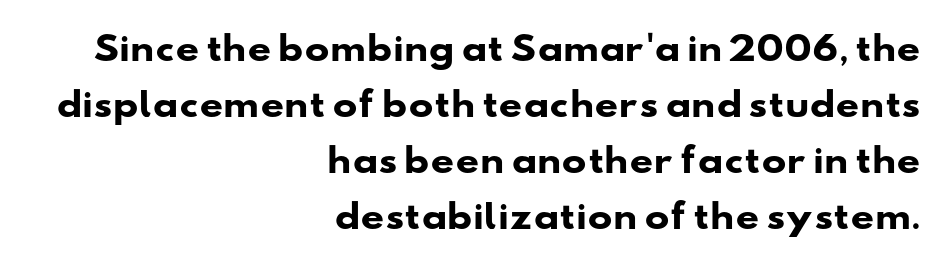
Each letter's strokes conclude bluntly, with no projecting serifs. Alignment: flush right. Is the type bold? Yes — the strokes are clearly thick and heavy. This block has exactly the height ordinary leading produces. Honestly, there is no underline to notice here at all. Character widths vary here, with narrow letters taking less room than wide ones.
